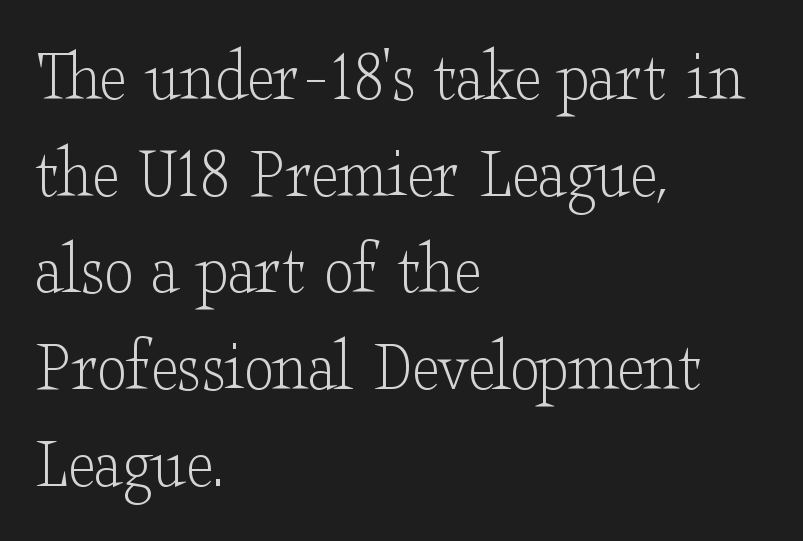
{"serif": "yes", "italic": "no", "bold": "no", "weight": "light", "width": "wide", "stroke_contrast": "low", "x_height": "small", "monospaced": "no", "underline": "no", "align": "left", "line_spacing": "normal", "line_spacing_ratio": 1.29, "letter_spacing": "normal", "letter_spacing_em": 0.0, "glyph_px": 75}
